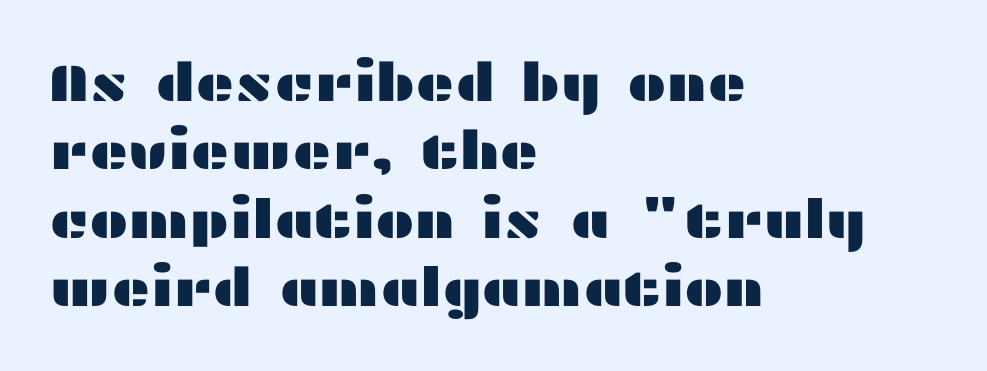
The image shows 53 px wide sans-serif type, upright; set left-aligned, normal line spacing (1.29x), normal letter spacing, not underlined; medium stroke contrast and a medium x-height.
